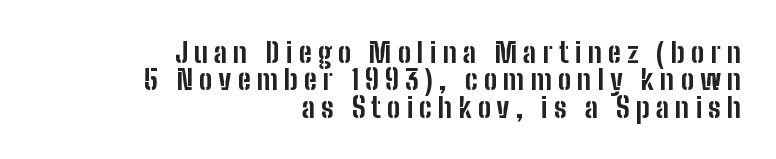
Underline: absent. Is this a sans? Yes — the strokes have no serifs. Looks like regular typesetting: each glyph gets only the width it needs. Typesetter's note: full bold, strokes at maximum text heaviness.
